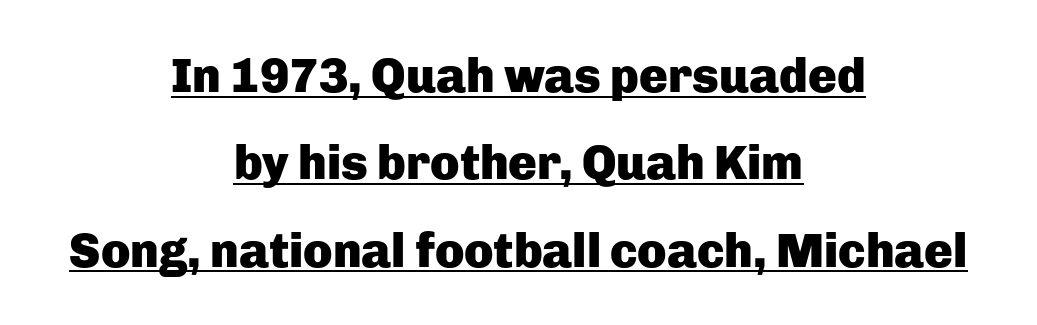
The image shows 48 px heavy sans-serif type, upright; set centered, line spacing 1.82x, normal letter spacing, underlined; low stroke contrast and a medium x-height.
